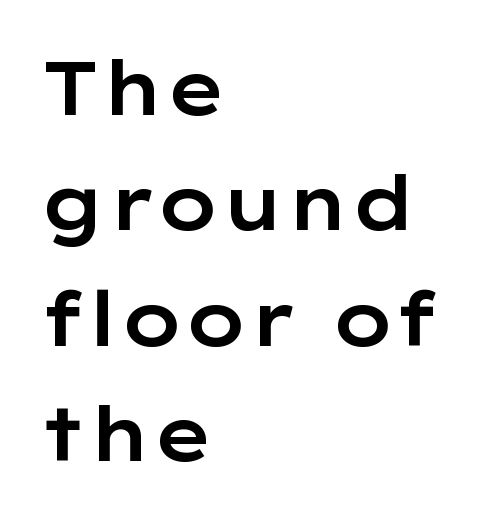
{"serif": "no", "italic": "no", "width": "wide", "stroke_contrast": "low", "x_height": "medium", "monospaced": "no", "underline": "no", "align": "left", "line_spacing": "normal", "line_spacing_ratio": 1.54, "letter_spacing": "normal", "letter_spacing_em": 0.0, "glyph_px": 75}
